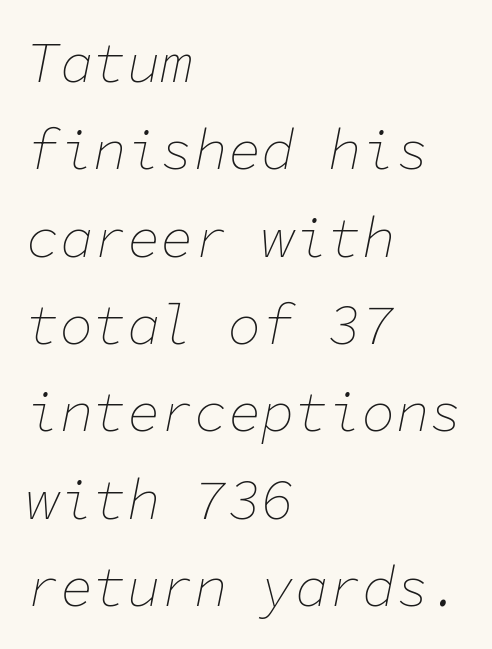
The lines in this sample share a left origin and differ only in where they stop. In terms of leading, this rendering sits right in the middle. The specimen omits any rule beneath the text block's lines. Tracking value appears to be zero — textbook default spacing. Every character here occupies the same horizontal width, giving the sample a typewriter-like rhythm. Emphasis-style slanted type is in use.
